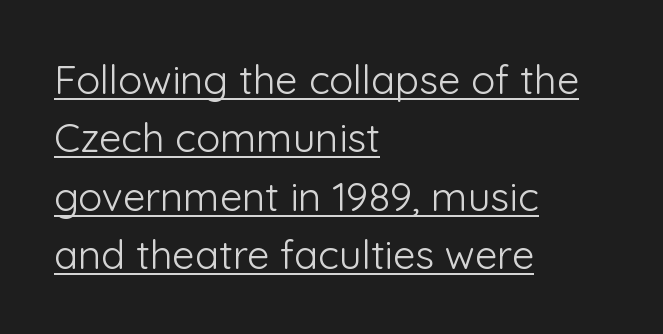
Bold? No — there's no thickening of the strokes. The letters stand upright; this is a roman face. The lettering is marked with a stroke running underneath it. Does extra space separate the letters? No, they use regular spacing. These lines are composed in type without serifs. Honestly, the row spacing looks completely unremarkable.
